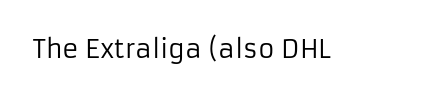
Q: Is the text bold? A: No.
Q: Is the text italic (slanted)? A: No, it is upright.
Q: Is the text underlined? A: No.
Q: Is the spacing between letters normal or unusually wide? A: Normal.
